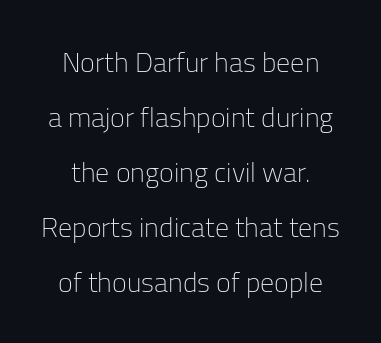
{"serif": "no", "italic": "no", "bold": "no", "weight": "light", "width": "normal", "stroke_contrast": "low", "x_height": "medium", "monospaced": "no", "underline": "no", "align": "center", "line_spacing": "loose", "line_spacing_ratio": 1.96, "letter_spacing": "normal", "letter_spacing_em": 0.0, "glyph_px": 28}
